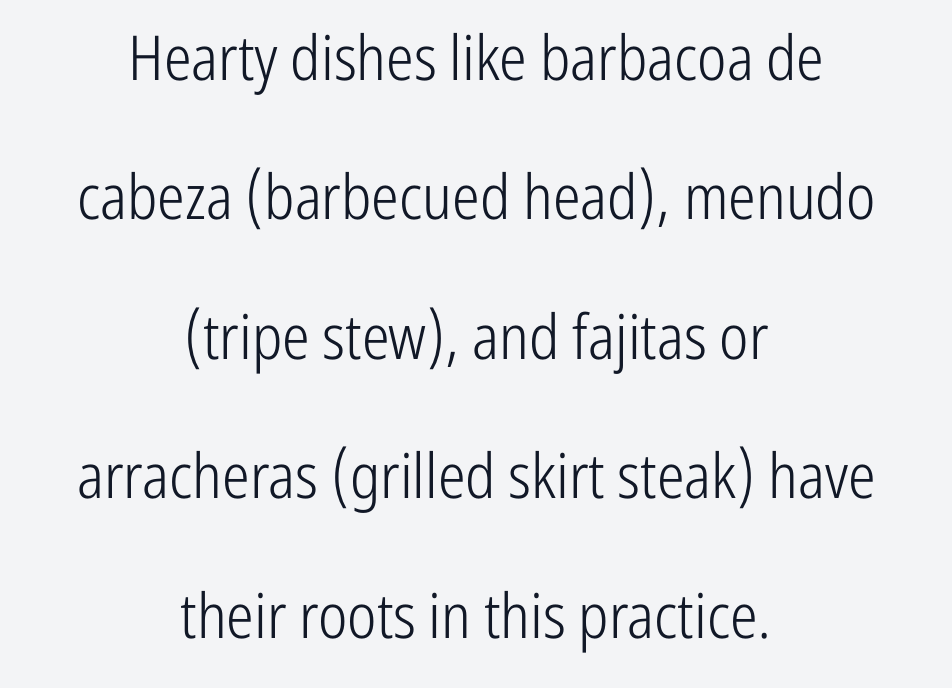
Glyph-to-glyph distance matches everyday printed text. Ordinary non-slanted type is in use. This is not heavy type; no bold has been used. Centered paragraph, ragged on both sides. Unmarked baselines from the first word to the last. Honestly, the rows look like they've been pulled way apart.
